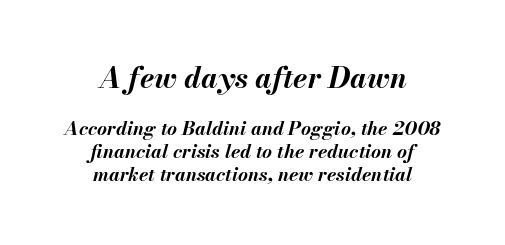
The image shows 29 px bold type, italic (leaning right); set centered, line spacing 1.21x, normal letter spacing, not underlined; the first (top) block is 1.53x larger; medium stroke contrast and a small x-height.
